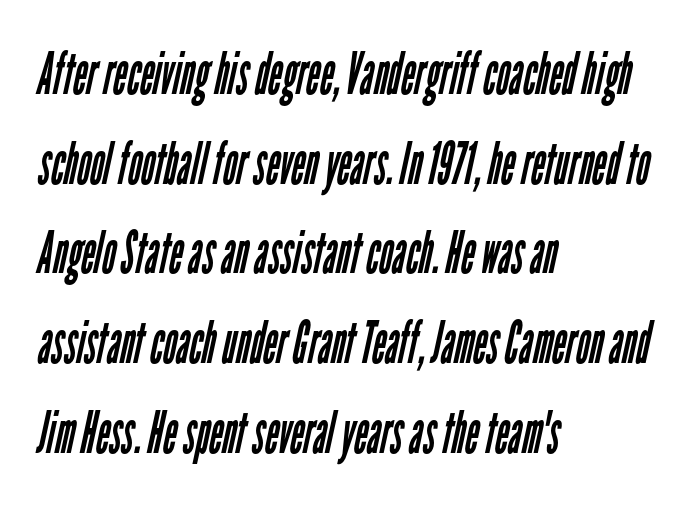
The image shows 59 px regular-weight, condensed sans-serif type; set left-aligned, normal line spacing (1.52x), normal letter spacing, not underlined; low stroke contrast and a medium x-height.
